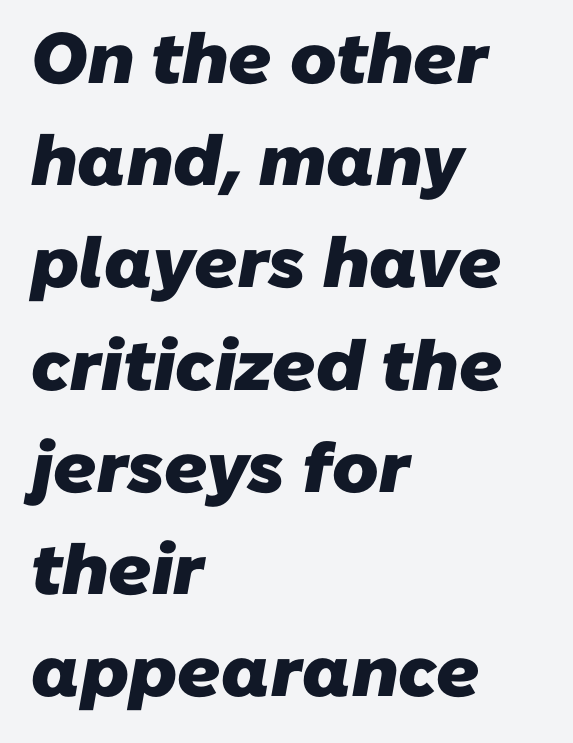
Is this a fixed-width face? No — the glyphs have proportional, varying widths. Whoever set this chose a conventional vertical rhythm. A bare baseline throughout the passage. Nothing sits at the stroke ends, so this counts as sans-serif. Plenty of ink on the page — the face is bold.
